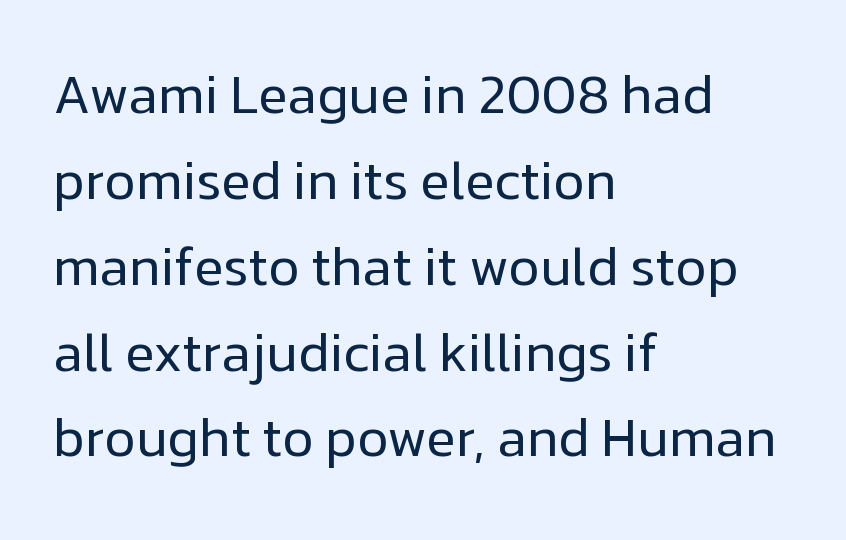
The image shows 54 px regular-weight sans-serif type, upright; set left-aligned, normal line spacing (1.59x), normal letter spacing, not underlined; low stroke contrast and a medium x-height.
